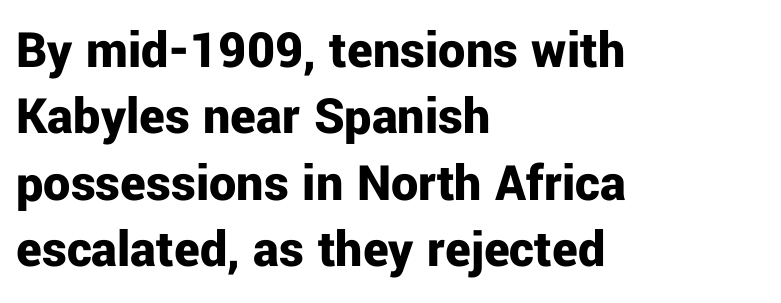
This sample has the flowing, uneven cadence of proportional lettering. Default kerning and tracking; the words read as compact shapes. The area under the type is left untouched. You'd pick this weight for a headline — it's a proper bold.
